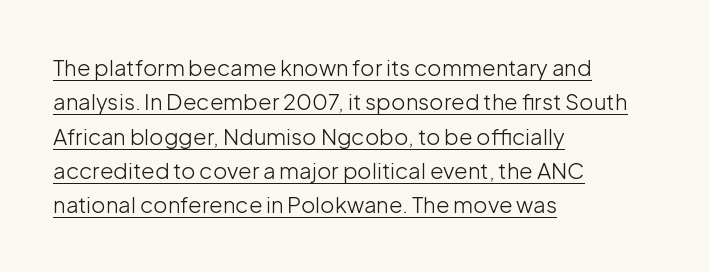
Characters remain perfectly vertical along every line. Does the copy run flush right? No — it runs flush left. These characters rest on top of a visible drawn line. Baseline-to-baseline distance is the conventional proportion of letter height. Standard letterfit; no display-style spreading of the glyphs.
